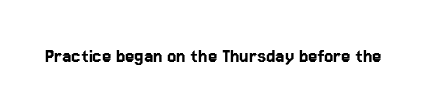
Q: Is the text italic (slanted)? A: No, it is upright.
Q: Is the text underlined? A: No.
Q: Is the spacing between letters normal or unusually wide? A: Normal.
